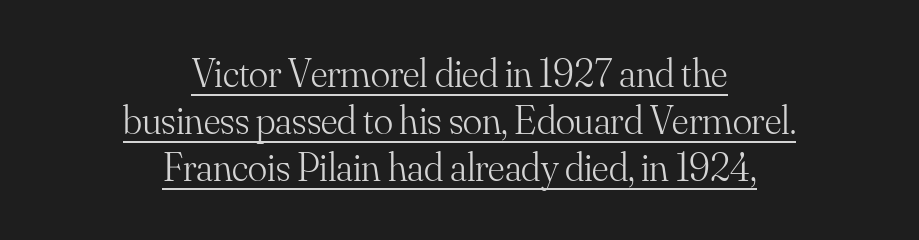
The image shows 40 px light serif type, upright; set centered, line spacing 1.18x, normal letter spacing, underlined; medium stroke contrast and a small x-height.
